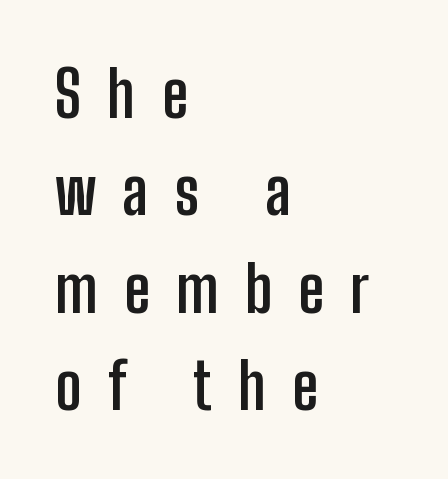
{"serif": "no", "italic": "no", "bold": "yes", "weight": "semibold", "width": "condensed", "stroke_contrast": "low", "x_height": "medium", "monospaced": "no", "underline": "no", "align": "left", "line_spacing": "normal", "line_spacing_ratio": 1.52, "letter_spacing": "wide", "letter_spacing_em": 0.41, "glyph_px": 64}
